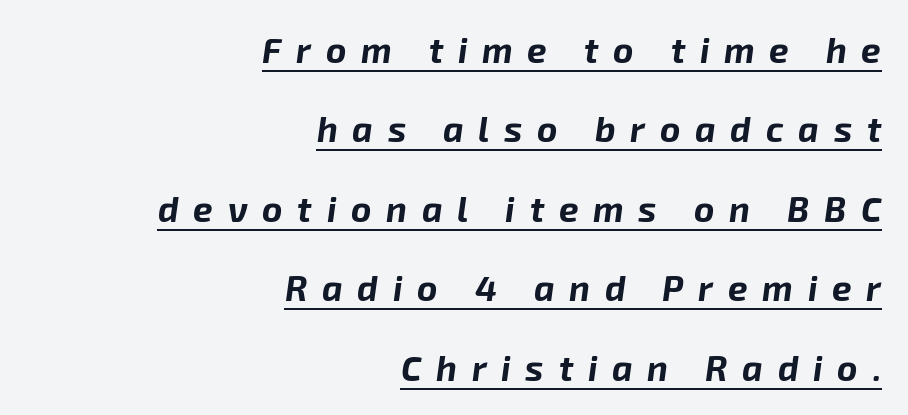
{"italic": "yes", "lean": "right", "slant_degrees": 8, "bold": "yes", "weight": "bold", "width": "normal", "stroke_contrast": "low", "x_height": "medium", "monospaced": "no", "underline": "yes", "align": "right", "line_spacing": "loose", "line_spacing_ratio": 2.27, "letter_spacing": "wide", "letter_spacing_em": 0.42, "glyph_px": 35}
